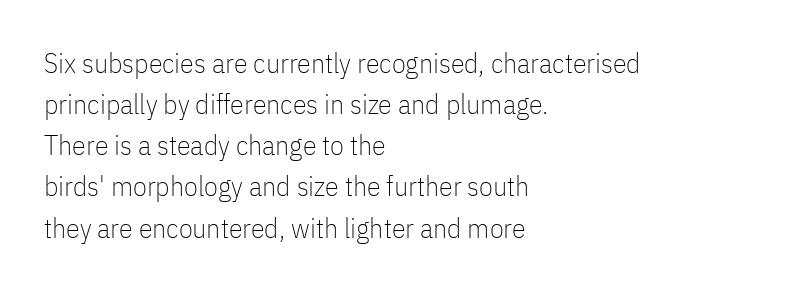
The image shows 28 px thin, condensed sans-serif type, upright; set left-aligned, normal line spacing (1.47x), normal letter spacing, not underlined; low stroke contrast and a medium x-height.
